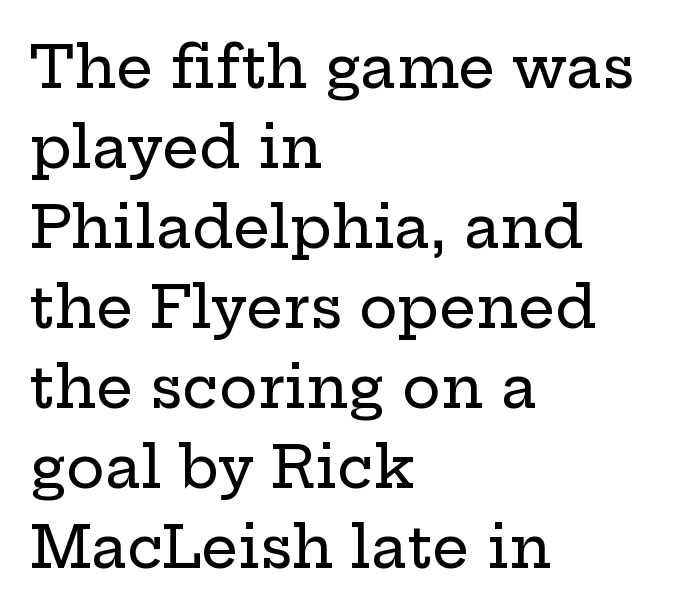
Plain, unruled lines of type. Note the varied advance widths — an 'i' is clearly narrower than an 'm'. This is the regular roman posture of the typeface. Is the letter spacing exaggerated? No — it looks like the ordinary default. Does the type have serifs? Yes, each stem ends in a small foot. Summary of vertical rhythm: regular, with standard interline spacing.
